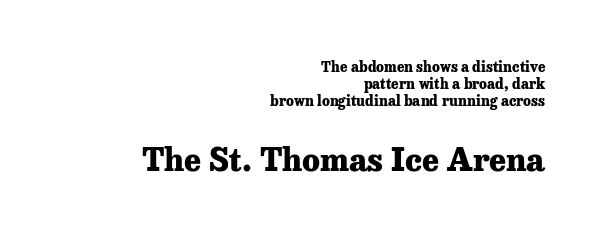
Q: Is the text bold? A: Yes.
Q: Is the text italic (slanted)? A: No, it is upright.
Q: Is the typeface a serif or a sans-serif typeface? A: Serif.
Q: Is the text underlined? A: No.
Q: How is the paragraph aligned? A: Right-aligned.
Q: Is the spacing between letters normal or unusually wide? A: Normal.
Q: Which block of text is set in a larger size, the first (top) or the second (bottom)? A: The second (bottom) one.
Q: Width (condensed, normal, or wide)? A: Normal.
Q: Stroke contrast? A: Low.
Q: x-height? A: Medium.
Q: Monospaced? A: No.
